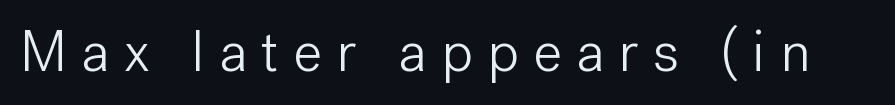
The glyphs in this specimen are sans serif. Stems here are at most as thick as an everyday book face. Letters rest on an invisible, unmarked baseline. Vertical strokes here are truly vertical. The letterforms stand isolated, each surrounded by extra space.
